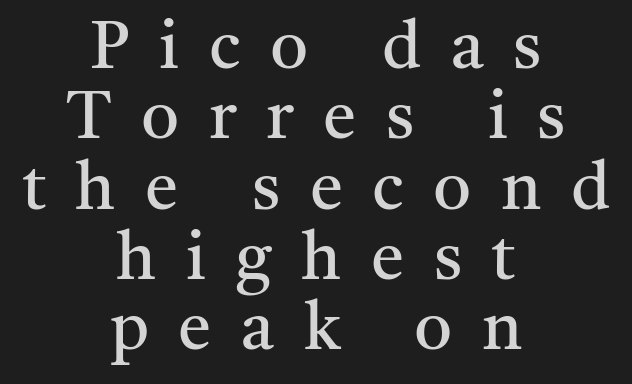
Typeset on center — no edge is straight. Spacing verdict: proportional, widths tailored to each character. Font category for this specimen: serif. The letters stand straight up with perfectly vertical stems.
